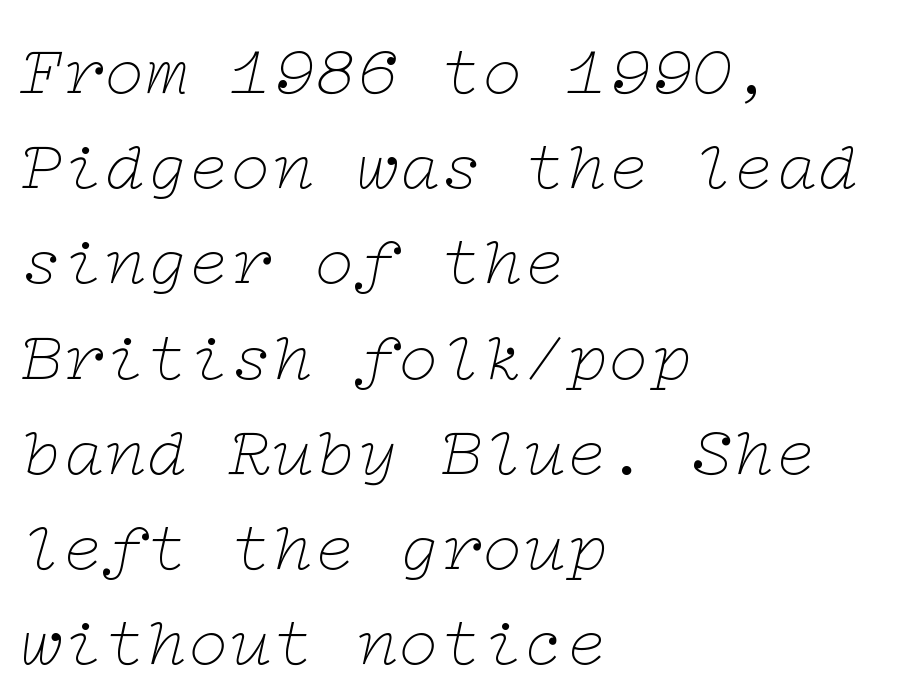
Q: Is the text bold? A: No.
Q: Is the text italic (slanted)? A: Yes, it leans right by about 12 degrees.
Q: Is the typeface a serif or a sans-serif typeface? A: Serif.
Q: Is the text underlined? A: No.
Q: How is the paragraph aligned? A: Left-aligned.
Q: Is the spacing between letters normal or unusually wide? A: Normal.
Q: Is the spacing between lines tight, normal or loose? A: Normal.
Q: Width (condensed, normal, or wide)? A: Wide.
Q: Stroke contrast? A: Low.
Q: x-height? A: Medium.
